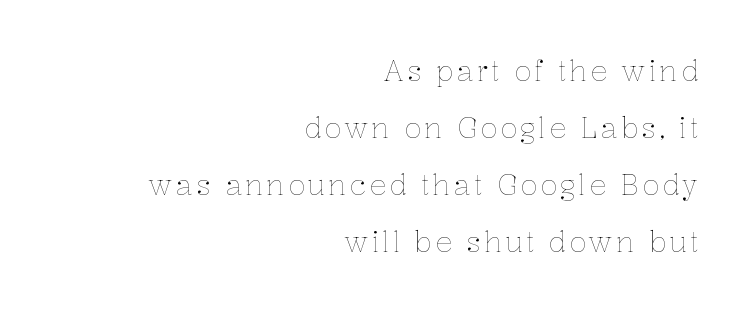
{"italic": "no", "bold": "no", "weight": "thin", "width": "normal", "stroke_contrast": "low", "x_height": "medium", "monospaced": "no", "underline": "no", "align": "right", "line_spacing": "loose", "line_spacing_ratio": 2.04, "glyph_px": 28}
